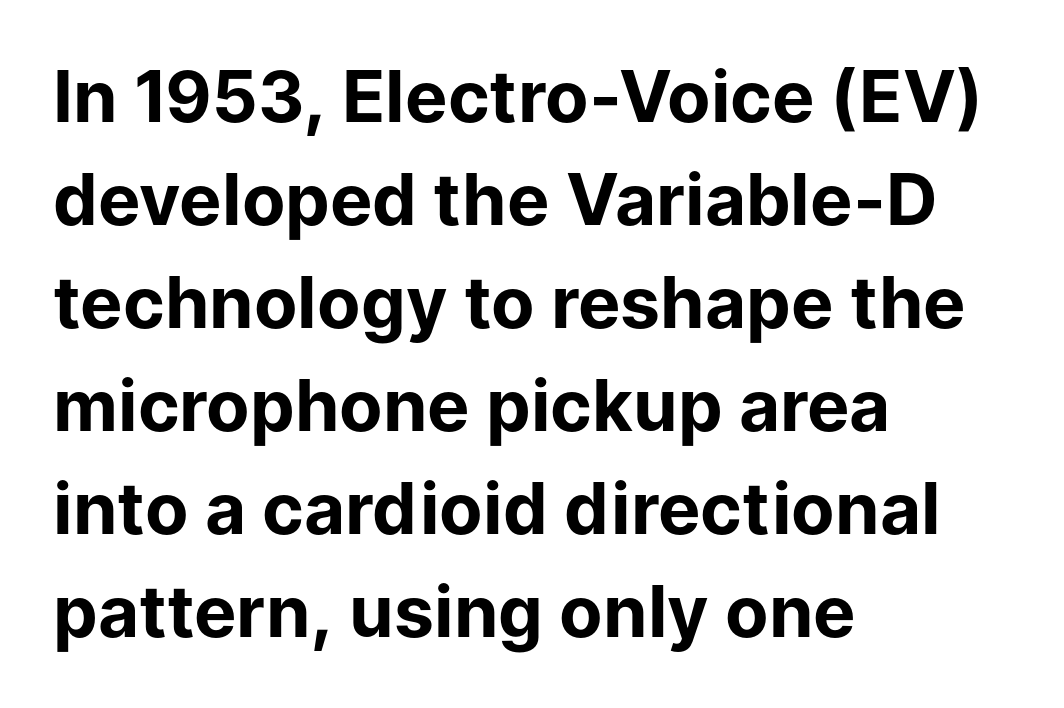
Q: Is the text bold? A: Yes.
Q: Is the text italic (slanted)? A: No, it is upright.
Q: Is the typeface a serif or a sans-serif typeface? A: Sans-serif.
Q: Is the text underlined? A: No.
Q: How is the paragraph aligned? A: Left-aligned.
Q: Is the spacing between letters normal or unusually wide? A: Normal.
Q: Is the spacing between lines tight, normal or loose? A: Normal.
Q: Width (condensed, normal, or wide)? A: Normal.
Q: Stroke contrast? A: Low.
Q: x-height? A: Medium.
Q: Monospaced? A: No.
